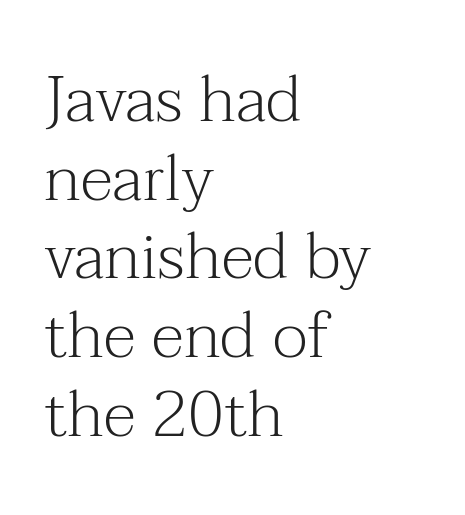
The typesetting does not lean heavy: it is not bold. Each line starts at the same left margin while the right side varies. The passage shown is typed in a proportional face where columns would drift. This rendering leaves character spacing at its baseline value.
